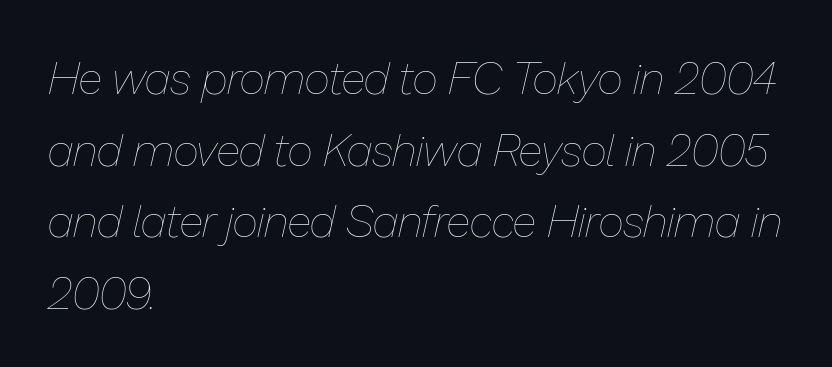
{"italic": "yes", "lean": "right", "slant_degrees": 13, "bold": "no", "weight": "thin", "width": "normal", "stroke_contrast": "low", "x_height": "medium", "monospaced": "no", "underline": "no", "align": "left", "line_spacing": "normal", "line_spacing_ratio": 1.59, "letter_spacing": "normal", "letter_spacing_em": 0.0, "glyph_px": 45}
